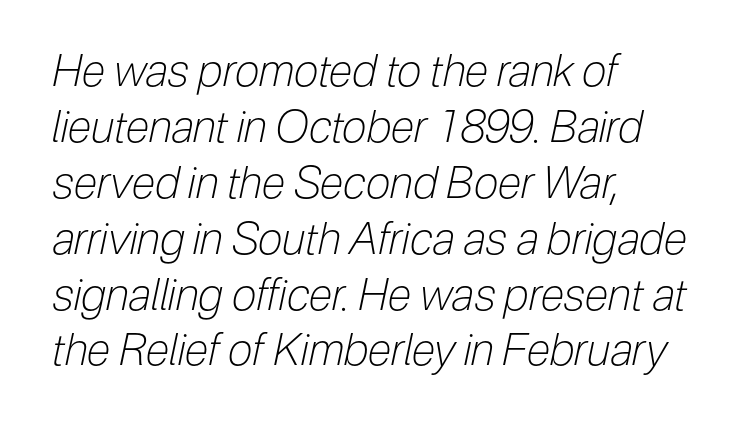
Q: Is the text bold? A: No.
Q: Is the text italic (slanted)? A: Yes, it leans right by about 12 degrees.
Q: Is the text underlined? A: No.
Q: How is the paragraph aligned? A: Left-aligned.
Q: Is the spacing between letters normal or unusually wide? A: Normal.
Q: Is the spacing between lines tight, normal or loose? A: Normal.
Q: Width (condensed, normal, or wide)? A: Condensed.
Q: Stroke contrast? A: Low.
Q: x-height? A: Medium.
Q: Monospaced? A: No.
